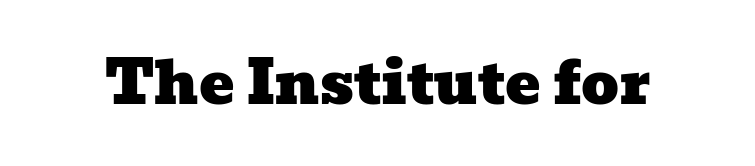
Examine the stroke ends and you'll spot serifs. Proportional: the letters do not fall into vertical columns. Decoration check: the copy has no underline. Glyph-to-glyph distance matches everyday printed text.
